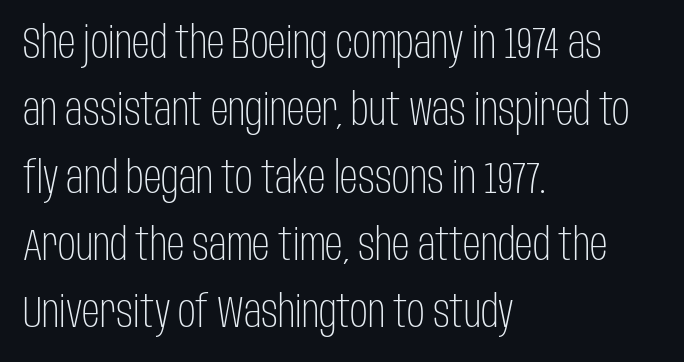
Q: Is the text bold? A: No.
Q: Is the text italic (slanted)? A: No, it is upright.
Q: Is the typeface a serif or a sans-serif typeface? A: Sans-serif.
Q: Is the text underlined? A: No.
Q: How is the paragraph aligned? A: Left-aligned.
Q: Is the spacing between letters normal or unusually wide? A: Normal.
Q: Is the spacing between lines tight, normal or loose? A: Normal.
Q: Width (condensed, normal, or wide)? A: Condensed.
Q: Stroke contrast? A: Low.
Q: x-height? A: Large.
Q: Monospaced? A: No.
